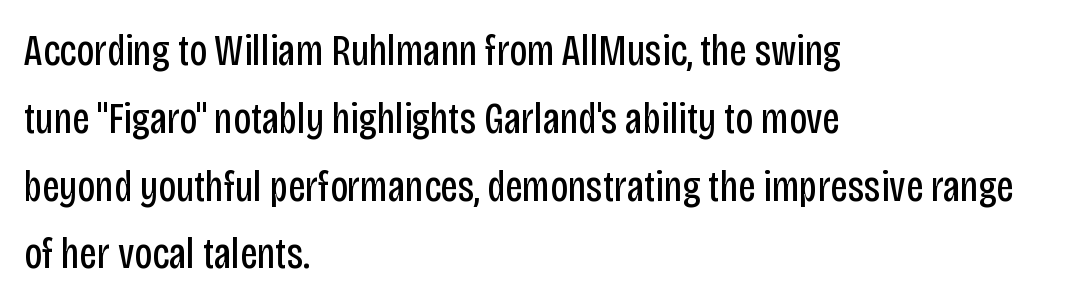
{"serif": "no", "italic": "no", "bold": "no", "weight": "regular", "width": "condensed", "stroke_contrast": "low", "x_height": "large", "monospaced": "no", "underline": "no", "align": "left", "line_spacing": "normal", "line_spacing_ratio": 1.54, "letter_spacing": "normal", "letter_spacing_em": 0.0, "glyph_px": 44}
